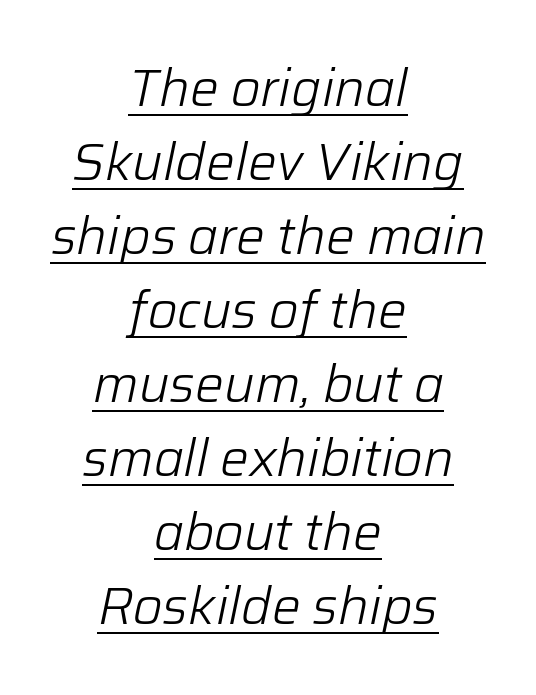
The image shows 51 px light type, italic (leaning right); set centered, normal line spacing (1.45x), normal letter spacing, underlined; low stroke contrast and a medium x-height.
